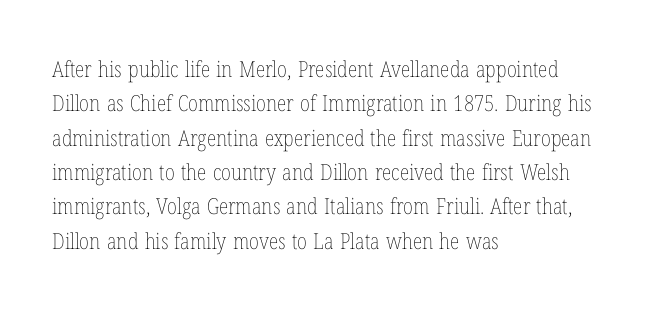
The image shows 22 px text type, upright; set left-aligned, normal line spacing (1.56x), normal letter spacing, not underlined.
